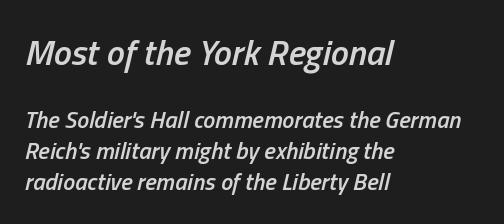
These lines carry some extra weight — a demibold, not a full bold. Every character sits at an angle, as italics do. No extra tracking has been applied to these lines. Type size steps down from the first block to the second.
